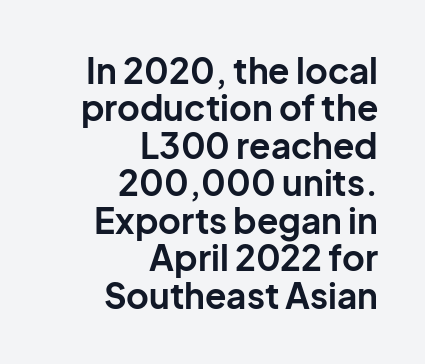
The image shows 35 px bold sans-serif type, upright; set right-aligned, tight line spacing (1.07x), normal letter spacing, not underlined; low stroke contrast and a medium x-height.
